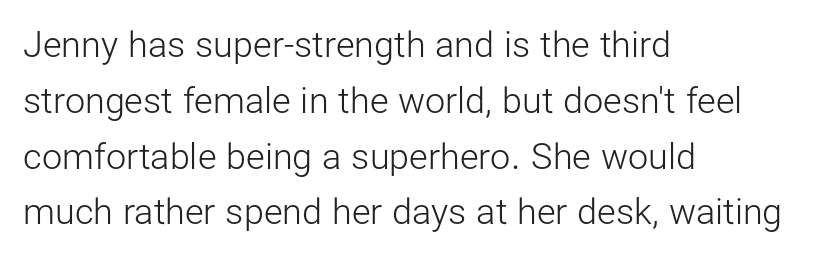
Q: Is the text bold? A: No.
Q: Is the text italic (slanted)? A: No, it is upright.
Q: Is the typeface a serif or a sans-serif typeface? A: Sans-serif.
Q: Is the text underlined? A: No.
Q: How is the paragraph aligned? A: Left-aligned.
Q: Is the spacing between letters normal or unusually wide? A: Normal.
Q: Is the spacing between lines tight, normal or loose? A: Normal.
Q: Width (condensed, normal, or wide)? A: Normal.
Q: Stroke contrast? A: Low.
Q: x-height? A: Medium.
Q: Monospaced? A: No.
